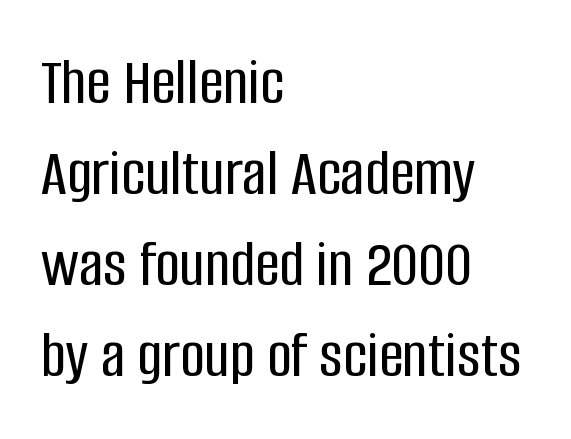
Q: Is the text italic (slanted)? A: No, it is upright.
Q: Is the typeface a serif or a sans-serif typeface? A: Sans-serif.
Q: Is the text underlined? A: No.
Q: How is the paragraph aligned? A: Left-aligned.
Q: Is the spacing between letters normal or unusually wide? A: Normal.
Q: Is the spacing between lines tight, normal or loose? A: Normal.
Q: Width (condensed, normal, or wide)? A: Condensed.
Q: Stroke contrast? A: Low.
Q: x-height? A: Large.
Q: Monospaced? A: No.
